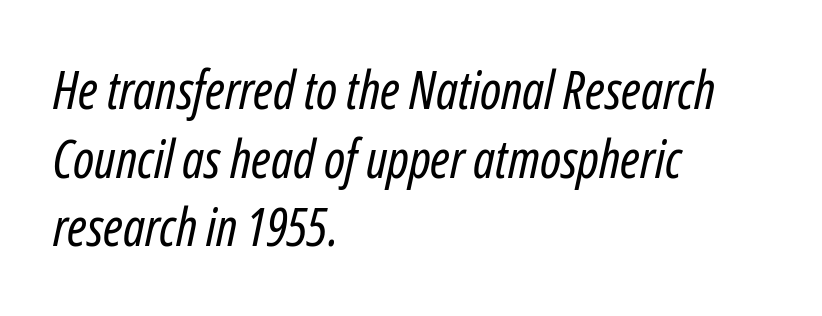
Q: Is the text bold? A: No.
Q: Is the text italic (slanted)? A: Yes, it leans right by about 12 degrees.
Q: Is the text underlined? A: No.
Q: How is the paragraph aligned? A: Left-aligned.
Q: Is the spacing between letters normal or unusually wide? A: Normal.
Q: Is the spacing between lines tight, normal or loose? A: Normal.
Q: Width (condensed, normal, or wide)? A: Condensed.
Q: Stroke contrast? A: Low.
Q: x-height? A: Medium.
Q: Monospaced? A: No.
